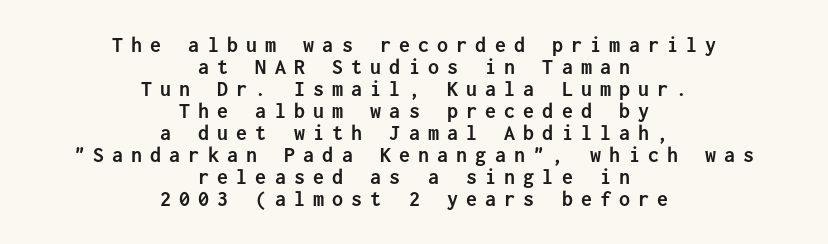
{"italic": "no", "bold": "yes", "underline": "no", "align": "center", "line_spacing": "tight", "line_spacing_ratio": 1.0, "letter_spacing": "wide", "letter_spacing_em": 0.37, "glyph_px": 22}
